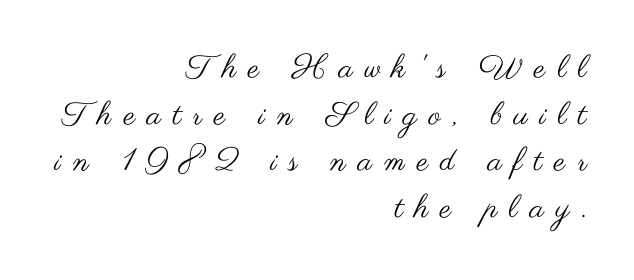
The image shows 32 px regular-weight, wide sans-serif type; set right-aligned, normal line spacing (1.46x), unusually wide letter spacing (+0.37 em), not underlined; medium stroke contrast and a small x-height.
